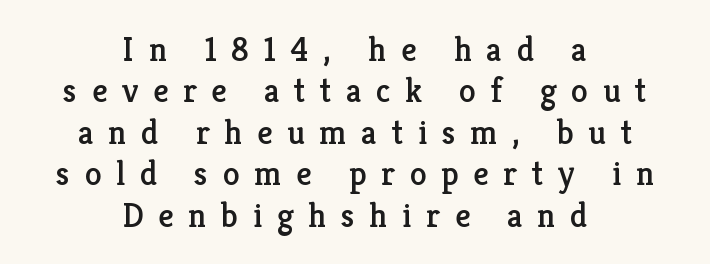
{"serif": "yes", "italic": "no", "width": "normal", "stroke_contrast": "low", "x_height": "medium", "monospaced": "no", "underline": "no", "align": "center", "line_spacing_ratio": 1.22, "letter_spacing": "wide", "letter_spacing_em": 0.43, "glyph_px": 34}
